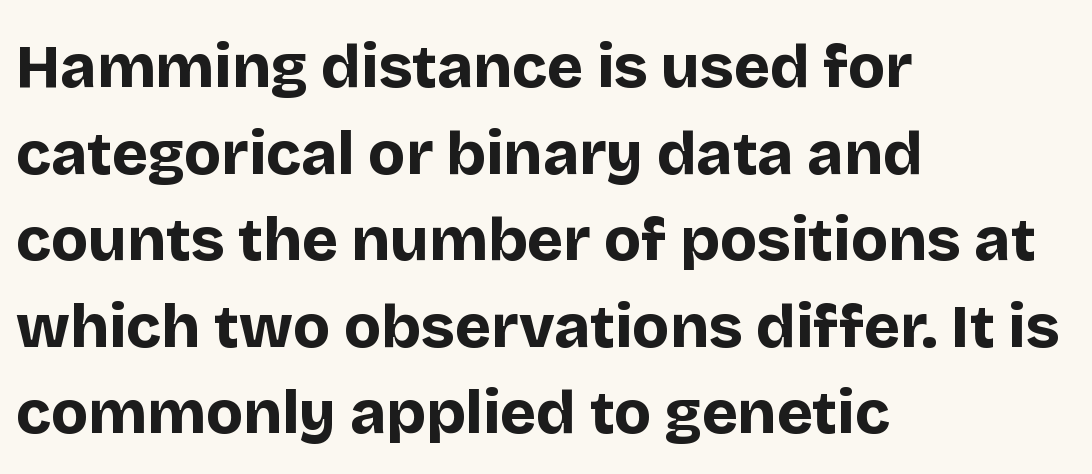
The image shows 61 px bold sans-serif type, upright; set left-aligned, normal line spacing (1.42x), normal letter spacing, not underlined; low stroke contrast and a large x-height.
